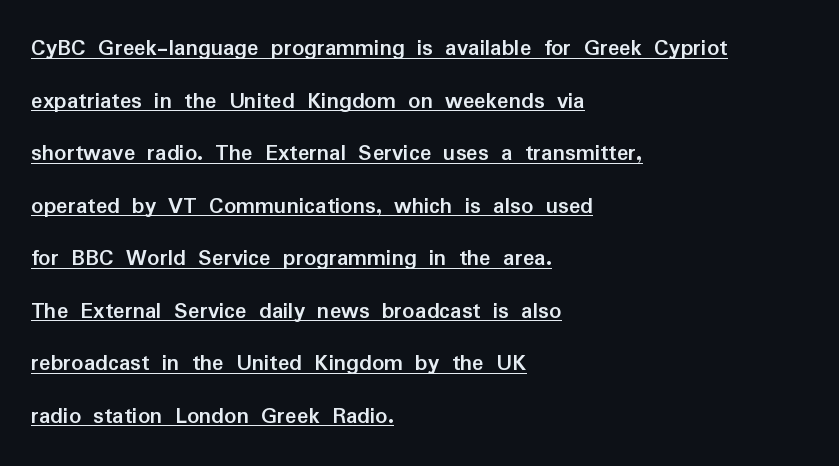
Q: Is the text bold? A: Yes.
Q: Is the text italic (slanted)? A: No, it is upright.
Q: Is the text underlined? A: Yes.
Q: How is the paragraph aligned? A: Left-aligned.
Q: Is the spacing between letters normal or unusually wide? A: Normal.
Q: Is the spacing between lines tight, normal or loose? A: Loose.
